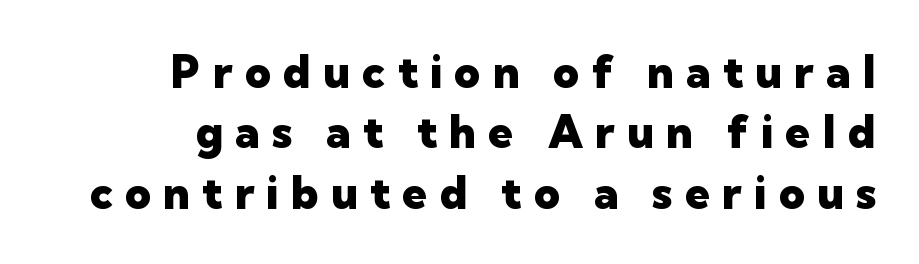
The image shows 45 px heavy sans-serif type, upright; set right-aligned, normal line spacing (1.34x), unusually wide letter spacing (+0.27 em), not underlined; low stroke contrast and a medium x-height.
